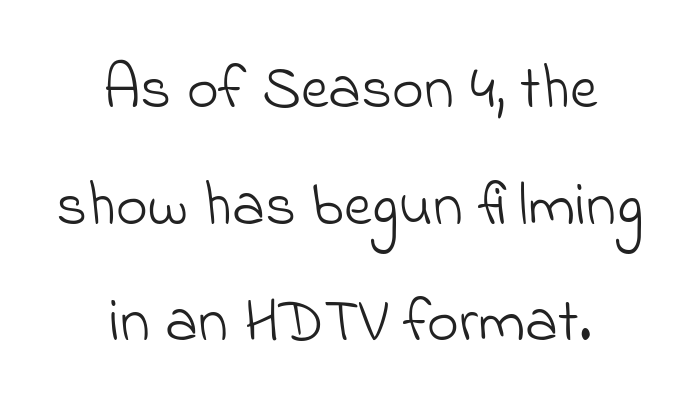
Each letter keeps its own natural width here, so spacing adapts to shape. Nope, no serifs anywhere on these letters. Compared with typical paragraphs, the rows here are farther apart. The glyphs are unaccompanied by any horizontal stroke below them.
